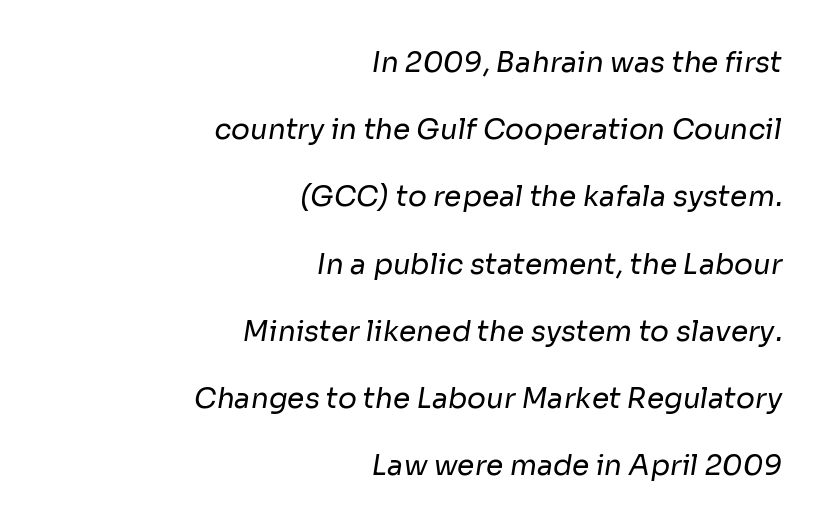
The image shows 28 px regular-weight sans-serif type; set right-aligned, loose line spacing (2.4x), normal letter spacing, not underlined; low stroke contrast and a medium x-height.
